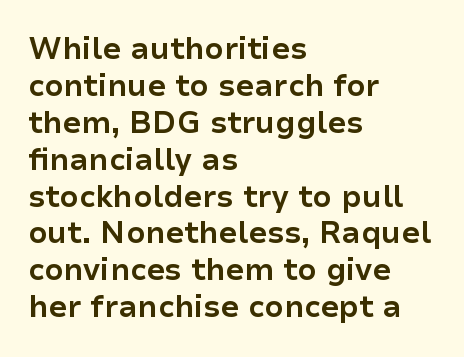
Q: Is the text bold? A: Yes.
Q: Is the text italic (slanted)? A: No, it is upright.
Q: Is the typeface a serif or a sans-serif typeface? A: Sans-serif.
Q: Is the text underlined? A: No.
Q: How is the paragraph aligned? A: Left-aligned.
Q: Is the spacing between letters normal or unusually wide? A: Normal.
Q: Width (condensed, normal, or wide)? A: Normal.
Q: Stroke contrast? A: Low.
Q: x-height? A: Medium.
Q: Monospaced? A: No.
